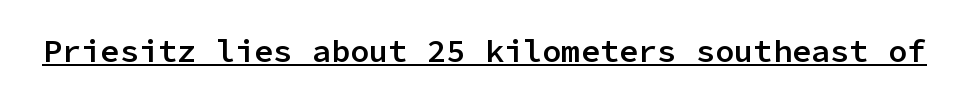
Underlining? Definitely there. Compared with an ordinary text face, these strokes are moderately heavier — a semibold. Here the designer chose a console-style face with uniform glyph widths. You can tell from the bare stems that sans-serif type was used. Ascenders rise straight up at ninety degrees.
